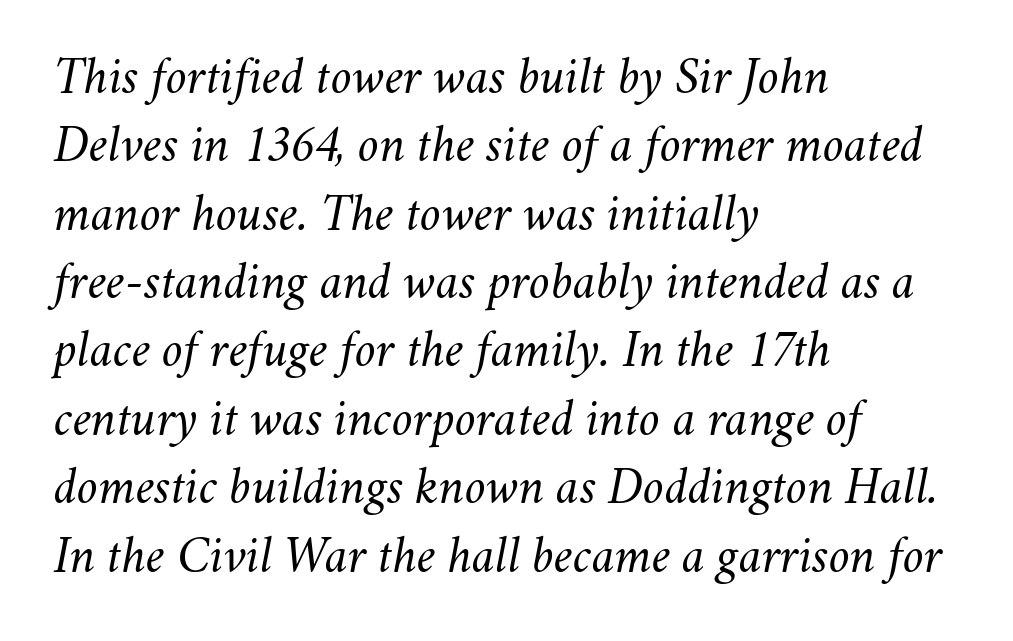
Q: Is the text bold? A: No.
Q: Is the text italic (slanted)? A: Yes, it leans right by about 11 degrees.
Q: Is the text underlined? A: No.
Q: How is the paragraph aligned? A: Left-aligned.
Q: Is the spacing between letters normal or unusually wide? A: Normal.
Q: Is the spacing between lines tight, normal or loose? A: Normal.
Q: Width (condensed, normal, or wide)? A: Normal.
Q: Stroke contrast? A: Medium.
Q: x-height? A: Small.
Q: Monospaced? A: No.
